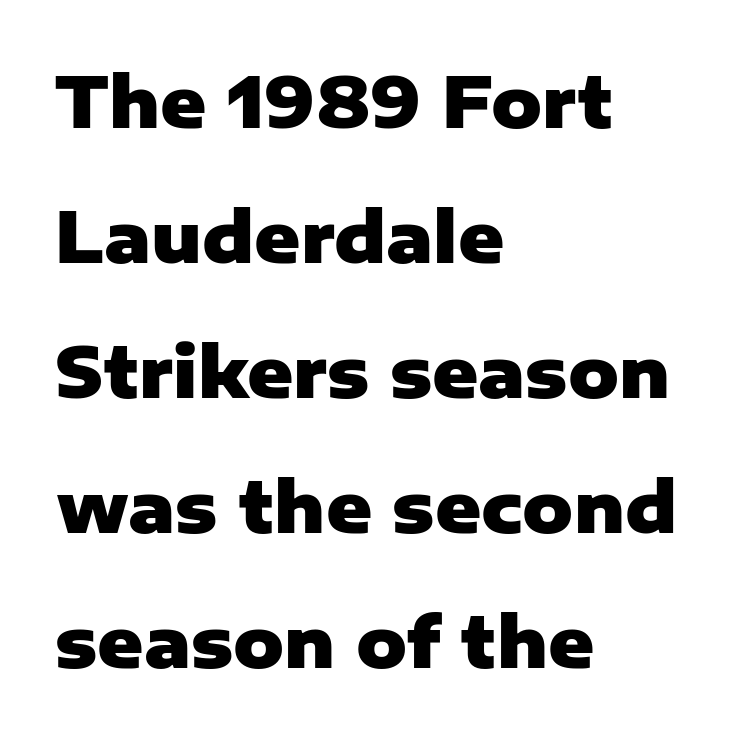
The image shows 70 px heavy sans-serif type, upright; set left-aligned, loose line spacing (1.93x), normal letter spacing, not underlined; low stroke contrast and a medium x-height.
